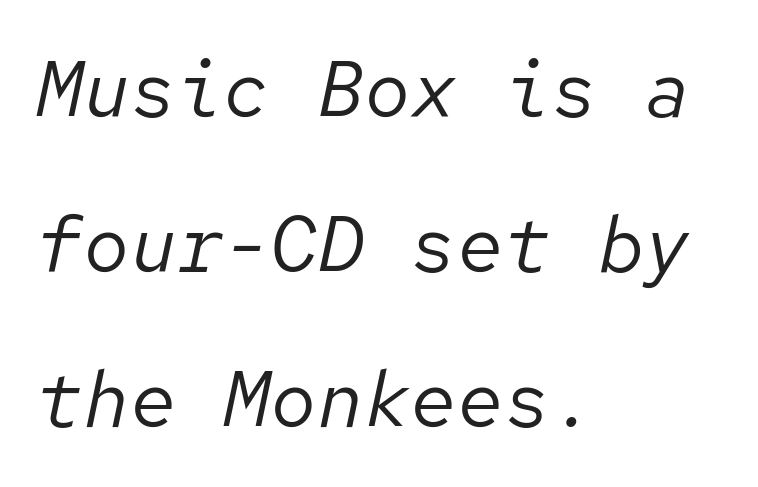
The image shows 78 px regular-weight type, italic (leaning right), monospaced; set left-aligned, loose line spacing (1.99x), normal letter spacing, not underlined; low stroke contrast and a medium x-height.
